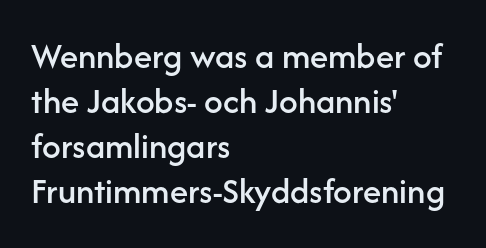
These lines are rendered in a variable-pitch font. Examine the stroke ends and you'll find no serifs. The gaps between neighbouring characters are ordinary and unremarkable. In terms of posture, this sample is upright.
